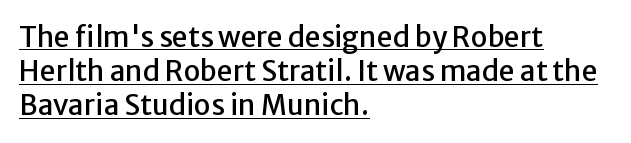
{"serif": "no", "italic": "no", "width": "normal", "stroke_contrast": "low", "x_height": "medium", "monospaced": "no", "underline": "yes", "align": "left", "line_spacing_ratio": 1.22, "letter_spacing": "normal", "letter_spacing_em": 0.0, "glyph_px": 28}
